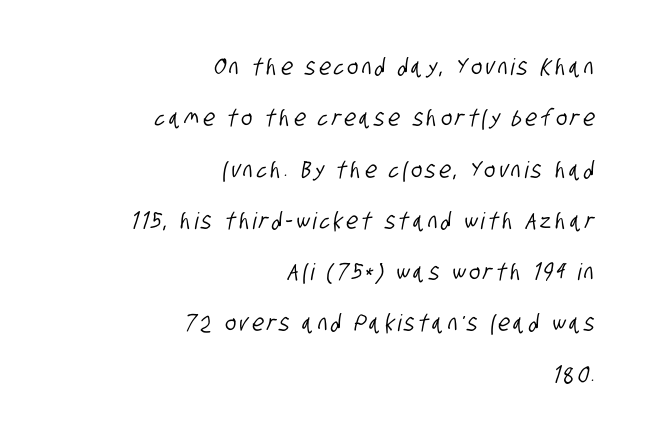
The image shows 23 px text type; set right-aligned, loose line spacing (2.23x), not underlined.
